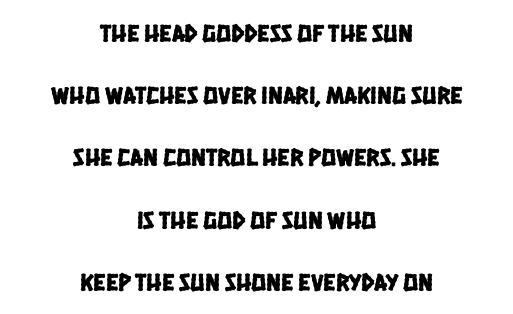
{"underline": "no", "align": "center", "line_spacing": "loose", "line_spacing_ratio": 2.49, "letter_spacing": "normal", "letter_spacing_em": 0.0, "glyph_px": 25}
